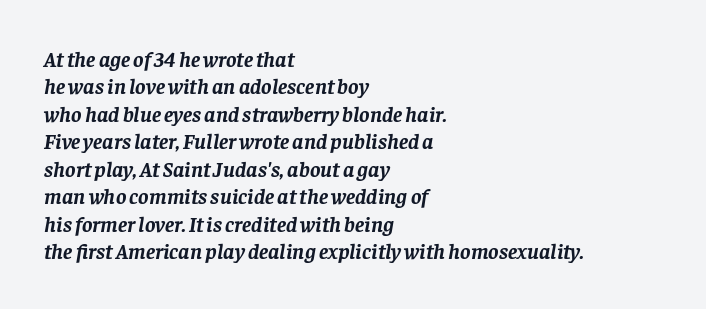
{"italic": "yes", "lean": "right", "slant_degrees": 8, "bold": "yes", "underline": "no", "align": "left", "line_spacing": "normal", "line_spacing_ratio": 1.25, "letter_spacing": "normal", "letter_spacing_em": 0.0, "glyph_px": 22}
